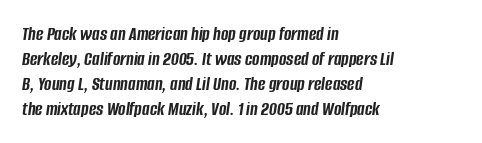
{"italic": "yes", "lean": "right", "slant_degrees": 8, "bold": "yes", "underline": "no", "align": "left", "line_spacing": "normal", "line_spacing_ratio": 1.25, "letter_spacing": "normal", "letter_spacing_em": 0.0, "glyph_px": 20}
